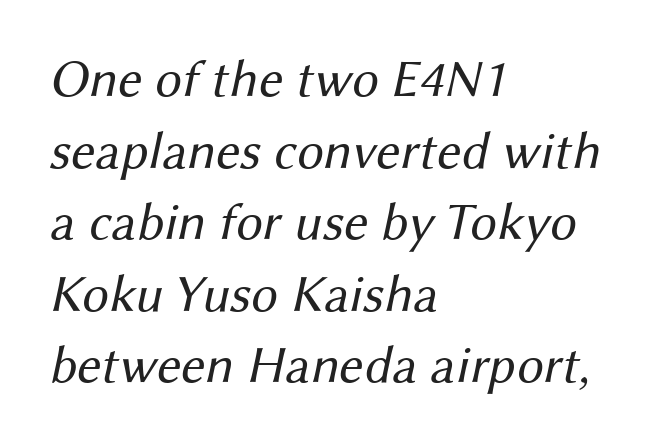
Q: Is the text bold? A: No.
Q: Is the typeface a serif or a sans-serif typeface? A: Sans-serif.
Q: Is the text underlined? A: No.
Q: How is the paragraph aligned? A: Left-aligned.
Q: Is the spacing between letters normal or unusually wide? A: Normal.
Q: Is the spacing between lines tight, normal or loose? A: Normal.
Q: Width (condensed, normal, or wide)? A: Normal.
Q: Stroke contrast? A: Medium.
Q: x-height? A: Medium.
Q: Monospaced? A: No.
